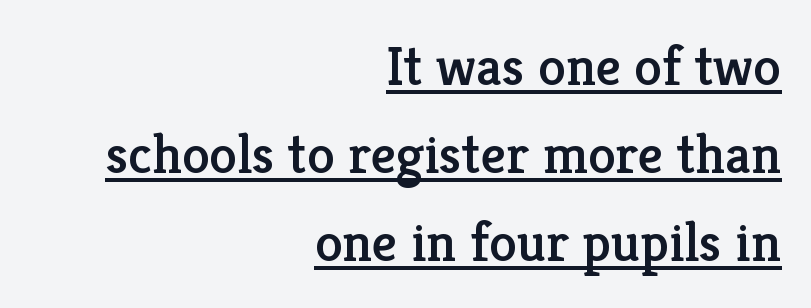
Q: Is the text italic (slanted)? A: No, it is upright.
Q: Is the typeface a serif or a sans-serif typeface? A: Serif.
Q: Is the text underlined? A: Yes.
Q: How is the paragraph aligned? A: Right-aligned.
Q: Is the spacing between letters normal or unusually wide? A: Normal.
Q: Is the spacing between lines tight, normal or loose? A: Normal.
Q: Width (condensed, normal, or wide)? A: Normal.
Q: Stroke contrast? A: Low.
Q: x-height? A: Medium.
Q: Monospaced? A: No.
